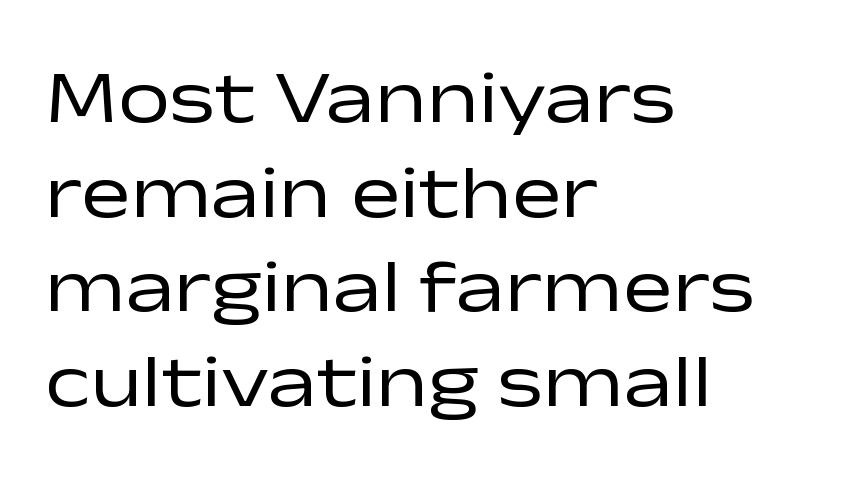
The font is comparable to plain body text, perhaps lighter. Characters remain perfectly vertical along every line. Caption: standard tracking, unaltered. To sum up the face: it is a sans, with no serifs. Do the characters align in a grid? No, the font is proportional. Evenly set lines give the paragraph a standard silhouette.
